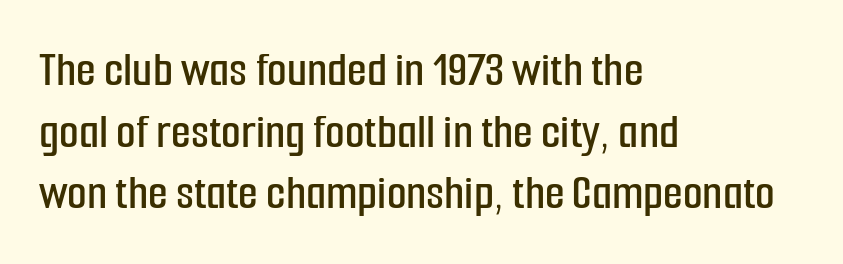
Q: Is the text italic (slanted)? A: No, it is upright.
Q: Is the typeface a serif or a sans-serif typeface? A: Sans-serif.
Q: Is the text underlined? A: No.
Q: How is the paragraph aligned? A: Left-aligned.
Q: Is the spacing between letters normal or unusually wide? A: Normal.
Q: Width (condensed, normal, or wide)? A: Condensed.
Q: Stroke contrast? A: Low.
Q: x-height? A: Medium.
Q: Monospaced? A: No.
